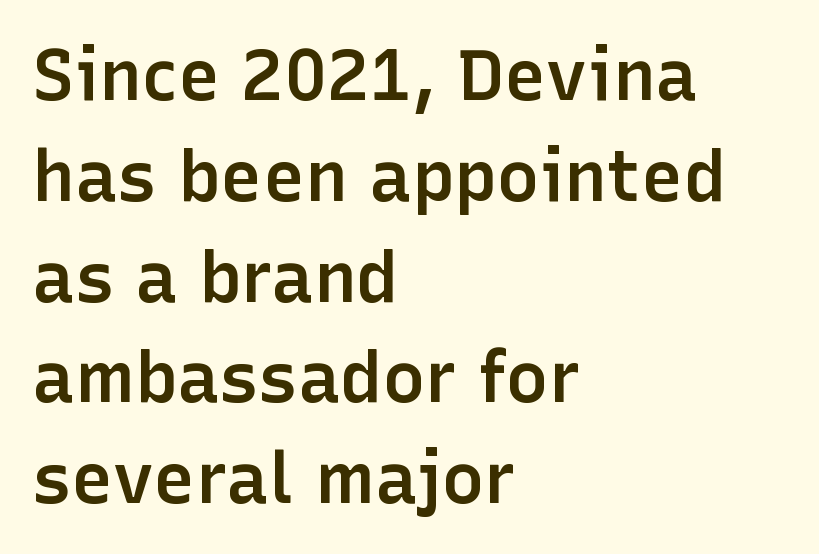
Unlike italic type, these characters show no tilt at all. Descender tails drop into unmarked territory. Do the characters align in a grid? No, the font is proportional. These lines carry some extra weight — a demibold, not a full bold.
